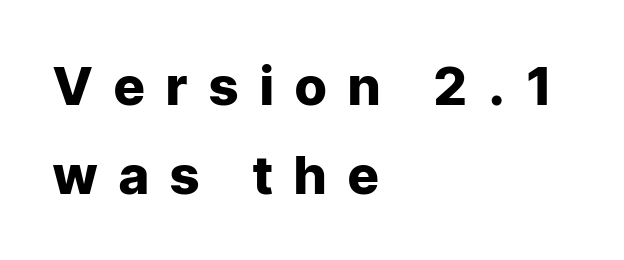
Each letter's strokes conclude bluntly, with no projecting serifs. The letters stand upright; this is a roman face. Check under the words: just untouched page. The letters are spread apart with noticeably loose tracking. The letters advance in unequal steps, a hallmark of proportional type. Is the block centered? No — it sits flush against the left margin.
